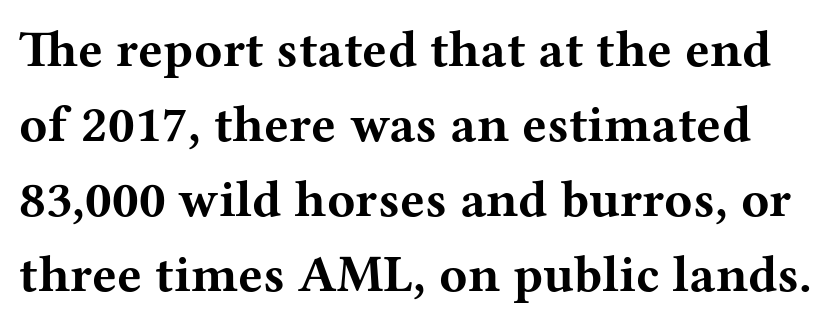
The image shows 52 px bold, wide serif type, upright; set normal line spacing (1.44x), normal letter spacing, not underlined; medium stroke contrast and a medium x-height.
